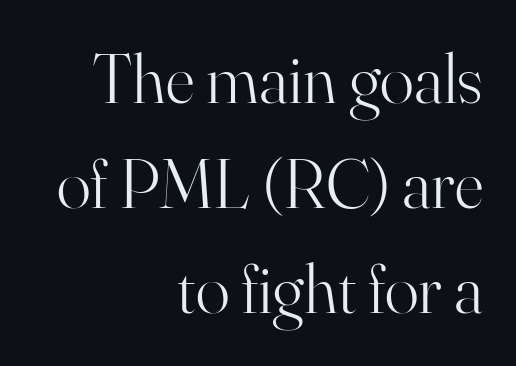
Nothing unusual about the tracking: characters are spaced as the font intends. Posture: straight, roman, zero tilt. Each letter keeps its own natural width here, so spacing adapts to shape. A bare baseline throughout the passage. This sample uses a serif face. Weight: regular or lighter.
